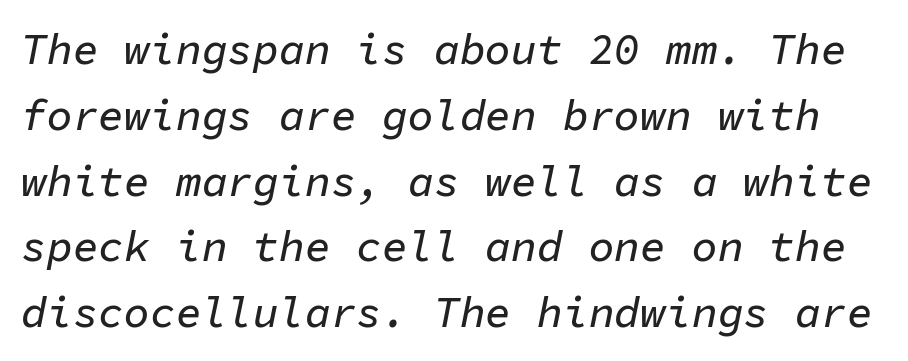
{"italic": "yes", "lean": "right", "slant_degrees": 11, "width": "normal", "stroke_contrast": "low", "x_height": "medium", "monospaced": "yes", "underline": "no", "line_spacing": "normal", "line_spacing_ratio": 1.53, "letter_spacing": "normal", "letter_spacing_em": 0.0, "glyph_px": 43}
